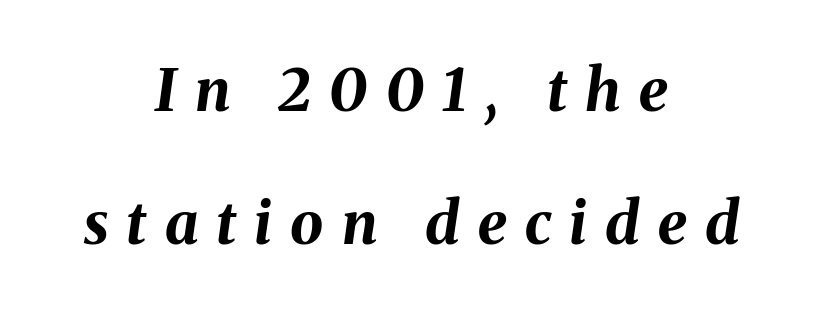
Quick note: italic. Letter spacing: wide. Teacher's note: observe the equal gaps on both sides — that is centered alignment. Type without underlining. You could fit nearly another row in the gap between these rows. Is this a fixed-width face? No — the glyphs have proportional, varying widths.
